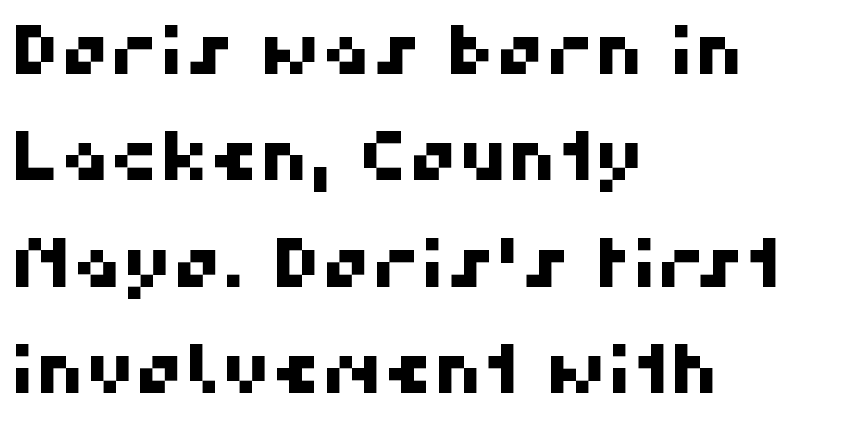
Each new line begins a customary step beneath the previous one. Typographically, this falls in the sans-serif category. Descenders hang freely into open space. The passage shown has conventional tracking throughout. Do the characters align in a grid? No, the font is proportional.
